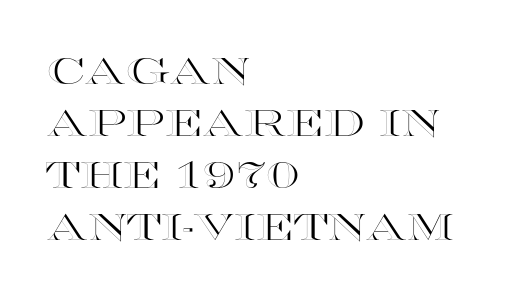
The image shows 36 px wide type, upright; set left-aligned, normal line spacing (1.44x), normal letter spacing, not underlined; a large x-height.
